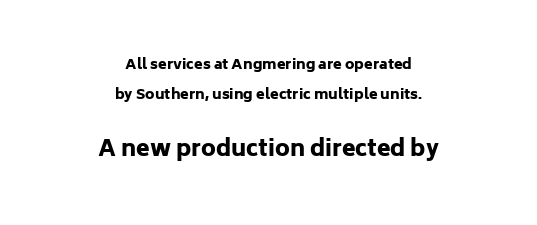
The image shows 22 px bold type, upright; set centered, loose line spacing (2.17x), normal letter spacing, not underlined; the second (bottom) block is 1.57x larger.
